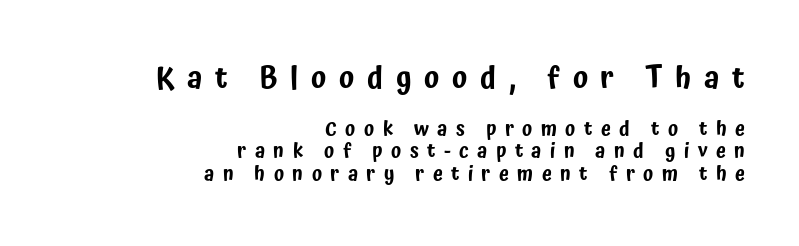
The text was rendered using a sans face with plain stroke endings. Characters follow at a spacing far wider than the type designer built in. The rendering shrinks the type as you move from the upper chunk to the lower. The face used here is proportionally spaced, like ordinary book or web type. This sample trades vertical openness for compactness between lines.
